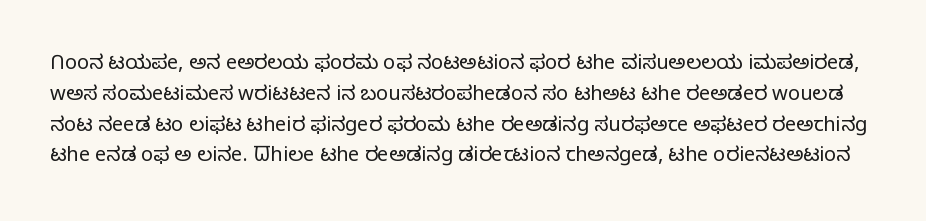
Compared with a typical body face, this is equally light or lighter still. This sample uses an upright cut, with every glyph sitting square on the baseline. Compared with typical body copy, the letter spacing here is the same. Vertical spacing — default. Lines of text with bare space underneath.
